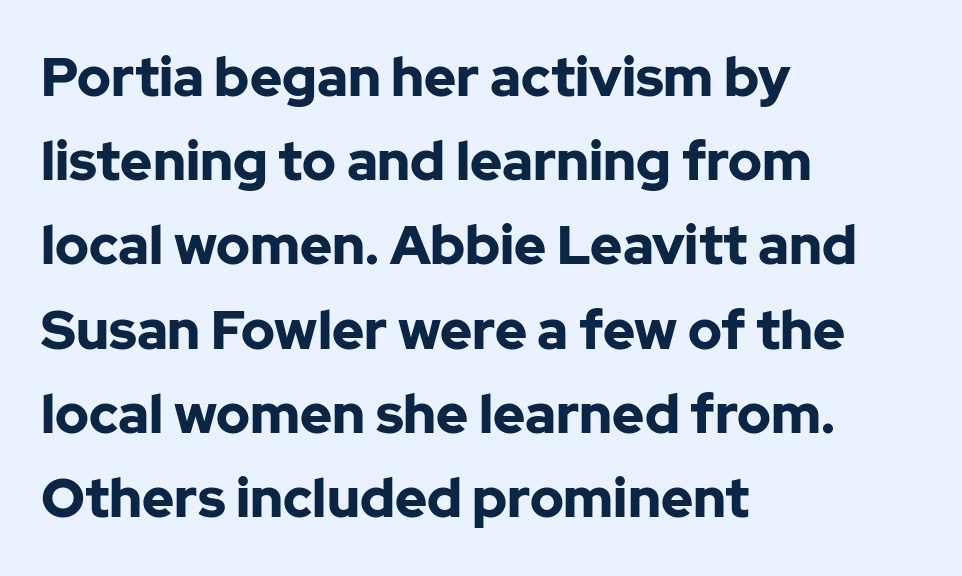
{"serif": "no", "italic": "no", "bold": "yes", "weight": "bold", "width": "normal", "stroke_contrast": "low", "x_height": "medium", "monospaced": "no", "underline": "no", "align": "left", "line_spacing": "normal", "line_spacing_ratio": 1.56, "letter_spacing": "normal", "letter_spacing_em": 0.0, "glyph_px": 54}
